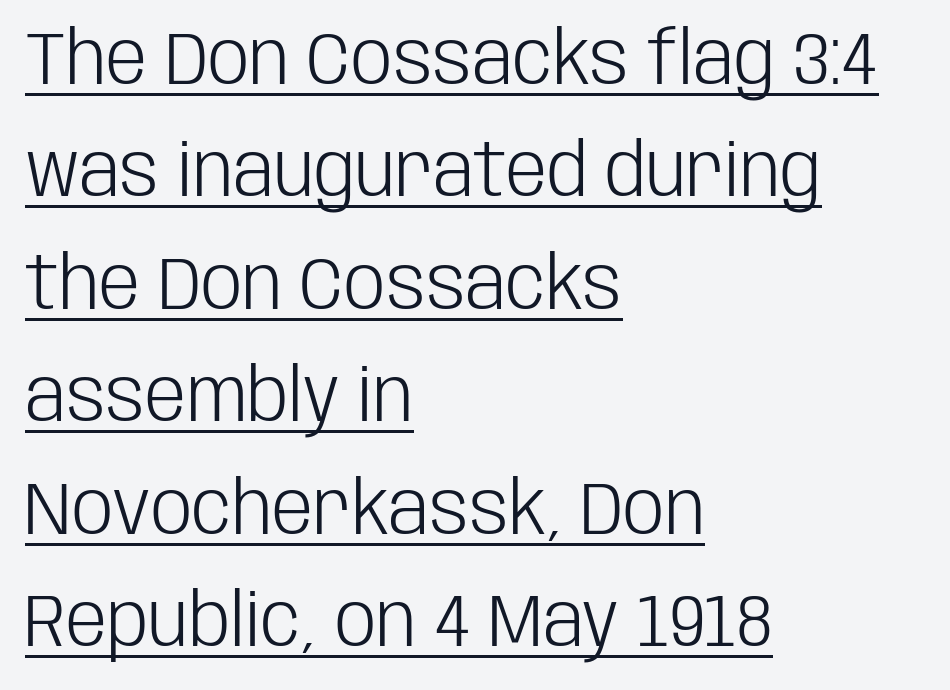
The image shows 74 px light, condensed sans-serif type, upright; set left-aligned, normal line spacing (1.52x), normal letter spacing, underlined; low stroke contrast and a large x-height.
